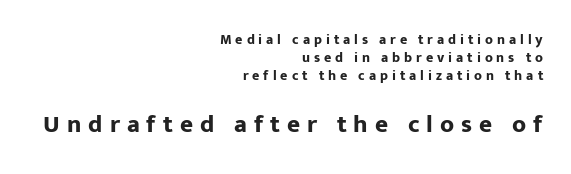
Each glyph is drawn with heavy, bold strokes. In terms of posture, this sample is upright. Bare-footed words on every line. Whoever set this chose a conventional vertical rhythm.
